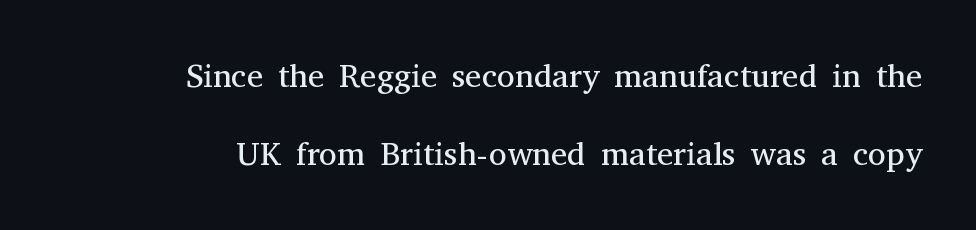
The image shows 33 px regular-weight serif type, upright; set right-aligned, loose line spacing (2.35x), normal letter spacing, not underlined; medium stroke contrast and a medium x-height.
